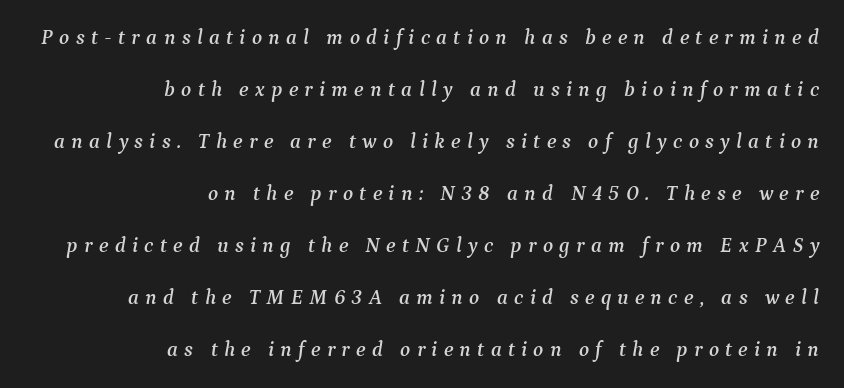
This sample is right-justified, so line beginnings fall wherever the words allow. Horizontal bands of white between lines are thick stripes. The gaps between neighbouring characters are conspicuously large. The lettering tilts uniformly, giving the passage an italic look. Letters rest on an invisible, unmarked baseline.
